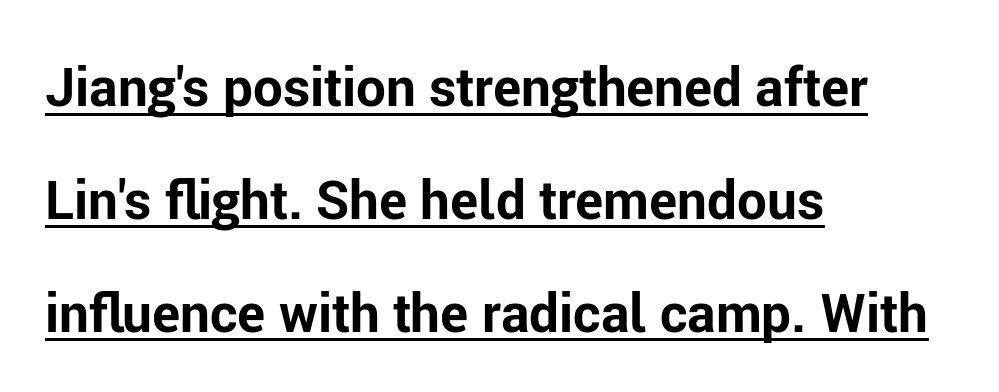
Decoration check: the copy is underlined. The ragged edge is on the right, which tells us the setting is flush left. Horizontal bands of white between lines are thick stripes. Each letter keeps its own natural width here, so spacing adapts to shape.
